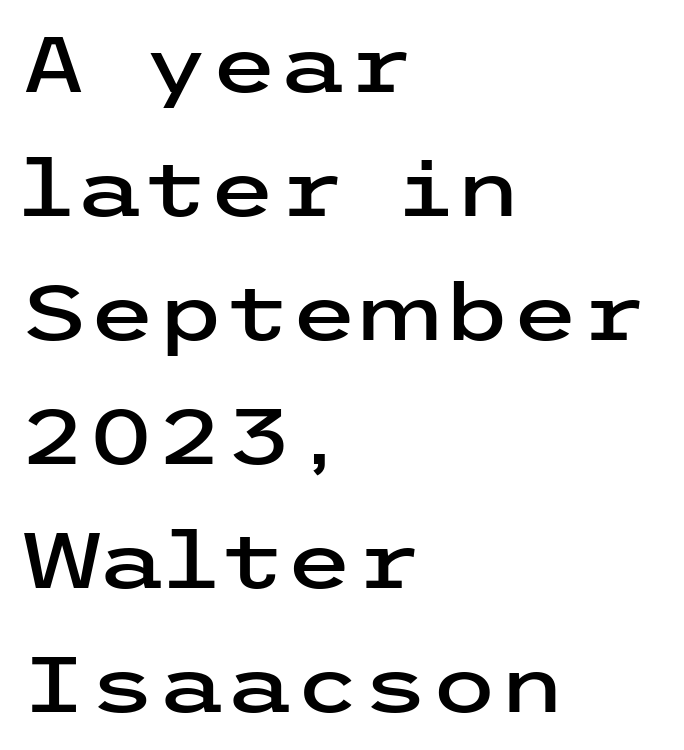
{"serif": "no", "italic": "no", "width": "wide", "stroke_contrast": "low", "x_height": "medium", "underline": "no", "align": "left", "line_spacing": "normal", "line_spacing_ratio": 1.59, "letter_spacing": "normal", "letter_spacing_em": 0.0, "glyph_px": 78}
